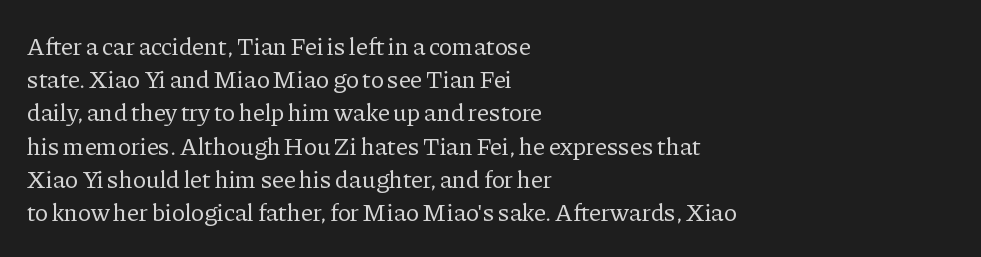
These lines sit exactly where default settings would place them. Decoration check: the copy has no underline. The typeface has the unassuming heft of standard copy or less. Horizontal alignment here is leftward, the default for most running prose.
